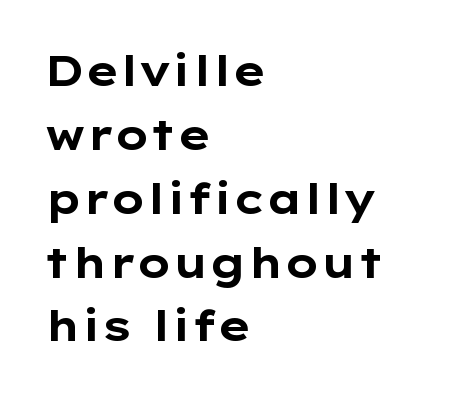
All the whitespace from short lines collects on the right. Tracking here is standard; glyphs follow each other at the usual distance. A roman cut, with each character standing at attention. Regarding serifs, this sample does without them. Students, observe: this is what conventionally led text looks like. Stroke thickness is high; the sample reads as a true bold.
